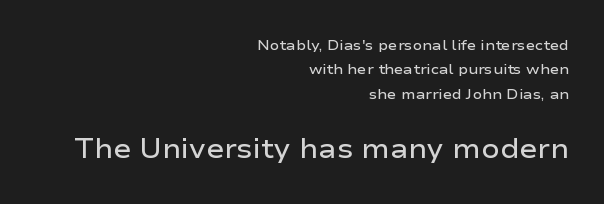
{"italic": "no", "bold": "semi", "underline": "no", "align": "right", "line_spacing_ratio": 1.75, "letter_spacing": "normal", "letter_spacing_em": 0.0, "larger_block": "second", "size_ratio": 1.93, "glyph_px": 27}
